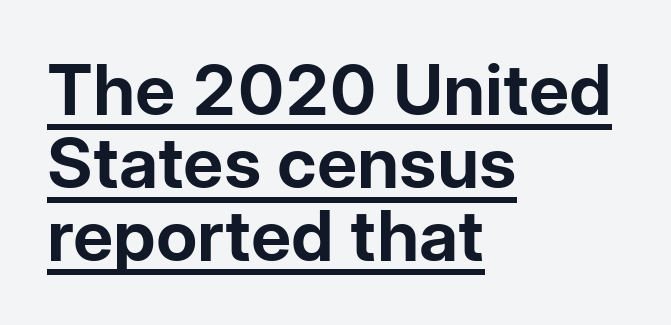
{"serif": "no", "italic": "no", "bold": "yes", "weight": "bold", "width": "normal", "stroke_contrast": "low", "x_height": "medium", "monospaced": "no", "underline": "yes", "align": "left", "line_spacing": "tight", "line_spacing_ratio": 1.04, "letter_spacing": "normal", "letter_spacing_em": 0.0, "glyph_px": 70}
